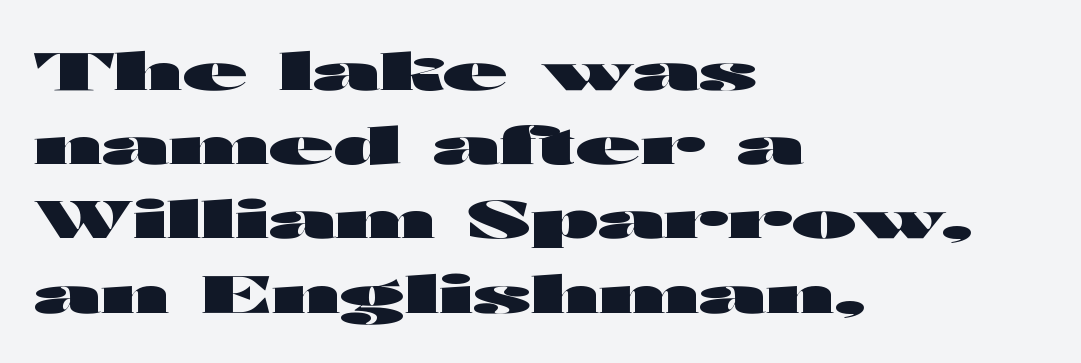
{"serif": "no", "italic": "no", "bold": "yes", "weight": "heavy", "width": "wide", "stroke_contrast": "high", "x_height": "medium", "monospaced": "no", "underline": "no", "align": "left", "line_spacing": "normal", "line_spacing_ratio": 1.4, "letter_spacing": "normal", "letter_spacing_em": 0.0, "glyph_px": 53}
